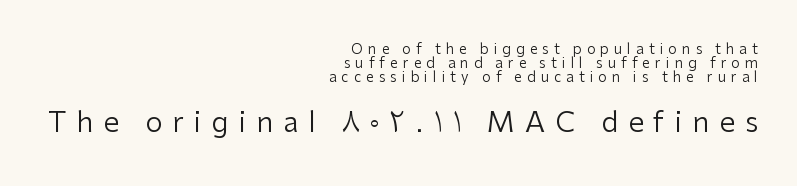
{"serif": "no", "italic": "no", "bold": "no", "weight": "regular", "width": "normal", "stroke_contrast": "low", "x_height": "medium", "monospaced": "no", "underline": "no", "align": "right", "line_spacing": "tight", "line_spacing_ratio": 1.0, "letter_spacing": "wide", "letter_spacing_em": 0.36, "larger_block": "second", "size_ratio": 2.0, "glyph_px": 28}
